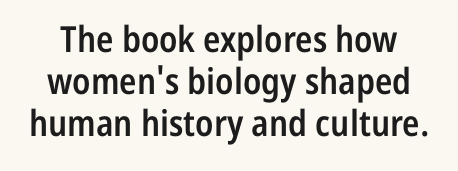
{"serif": "no", "italic": "no", "bold": "semi", "weight": "semibold", "width": "condensed", "stroke_contrast": "low", "x_height": "medium", "monospaced": "no", "underline": "no", "line_spacing_ratio": 1.17, "letter_spacing": "normal", "letter_spacing_em": 0.0, "glyph_px": 36}
